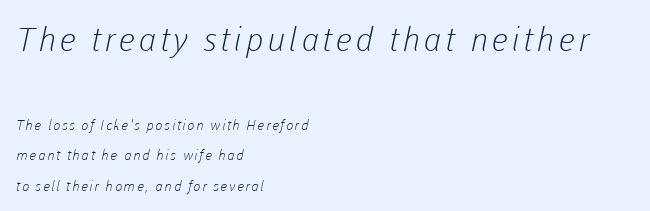
Examine the stroke ends and you'll find no serifs. Note the varied advance widths — an 'i' is clearly narrower than an 'm'. The lines are quadded left. Lines of text with bare space underneath.
